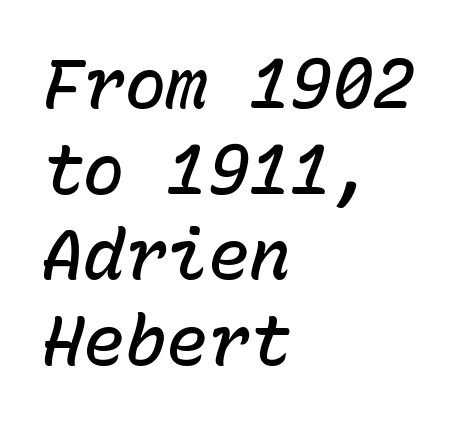
Q: Is the text bold? A: Semi-bold.
Q: Is the text italic (slanted)? A: Yes, it leans right by about 15 degrees.
Q: Is the text underlined? A: No.
Q: How is the paragraph aligned? A: Left-aligned.
Q: Is the spacing between letters normal or unusually wide? A: Normal.
Q: Width (condensed, normal, or wide)? A: Normal.
Q: Stroke contrast? A: Low.
Q: x-height? A: Medium.
Q: Monospaced? A: Yes.
